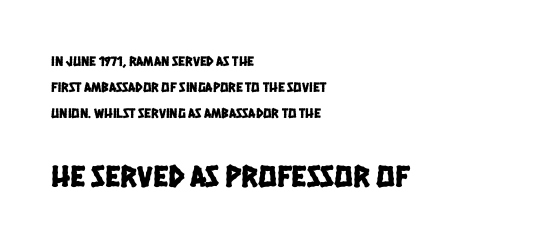
The image shows 31 px condensed sans-serif type; set left-aligned, line spacing 1.87x, normal letter spacing, not underlined; the second (bottom) block is 2.21x larger; low stroke contrast and a large x-height.
